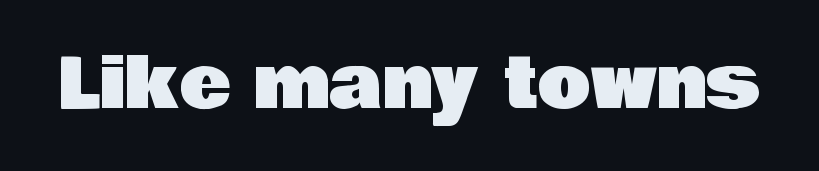
Has an underline been added? It has not. The letters sit at their default tracking, neither squeezed nor spread. It's the straight-up-and-down kind of type. Unlike a traditional serif, this face leaves its strokes unadorned. A typesetter would call this proportional, since set widths differ per character.
